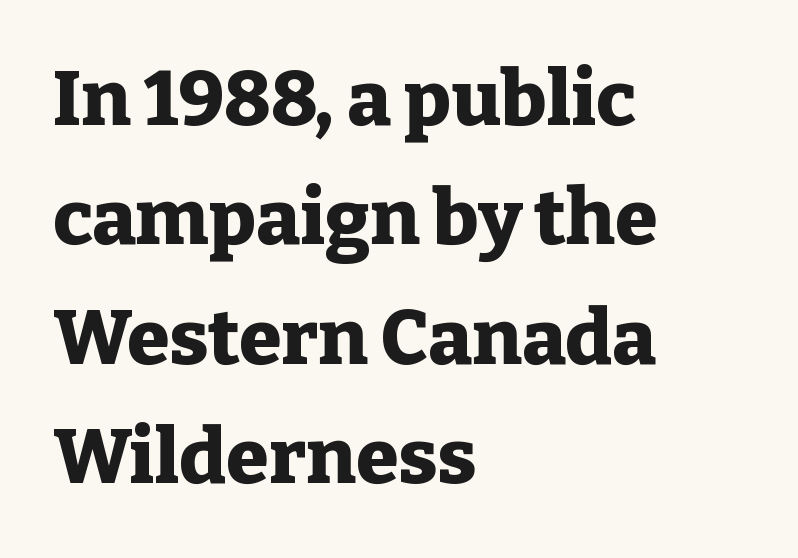
Q: Is the text bold? A: Yes.
Q: Is the text italic (slanted)? A: No, it is upright.
Q: Is the typeface a serif or a sans-serif typeface? A: Serif.
Q: Is the text underlined? A: No.
Q: How is the paragraph aligned? A: Left-aligned.
Q: Is the spacing between letters normal or unusually wide? A: Normal.
Q: Is the spacing between lines tight, normal or loose? A: Normal.
Q: Width (condensed, normal, or wide)? A: Normal.
Q: Stroke contrast? A: Low.
Q: x-height? A: Medium.
Q: Monospaced? A: No.
